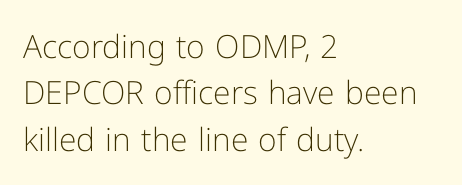
Q: Is the text bold? A: No.
Q: Is the text italic (slanted)? A: No, it is upright.
Q: Is the typeface a serif or a sans-serif typeface? A: Sans-serif.
Q: Is the text underlined? A: No.
Q: How is the paragraph aligned? A: Left-aligned.
Q: Is the spacing between letters normal or unusually wide? A: Normal.
Q: Is the spacing between lines tight, normal or loose? A: Normal.
Q: Width (condensed, normal, or wide)? A: Normal.
Q: Stroke contrast? A: Low.
Q: x-height? A: Medium.
Q: Monospaced? A: No.
